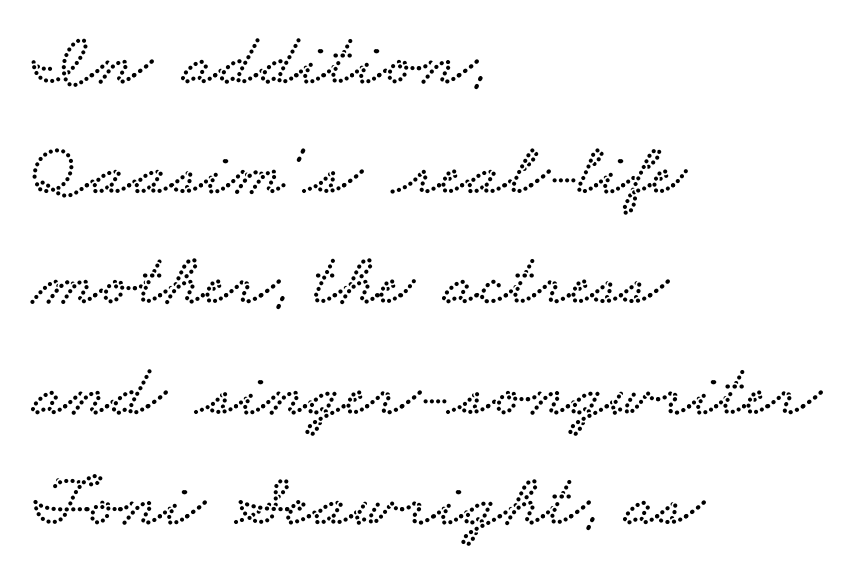
Plain, unruled lines of type. If you measured baseline to baseline, you'd find a middling distance. A typesetter would call this proportional, since set widths differ per character. The setting favours the left margin, as ordinary paragraphs usually do. Is the letter spacing exaggerated? No — it looks like the ordinary default. Classification — serif.
